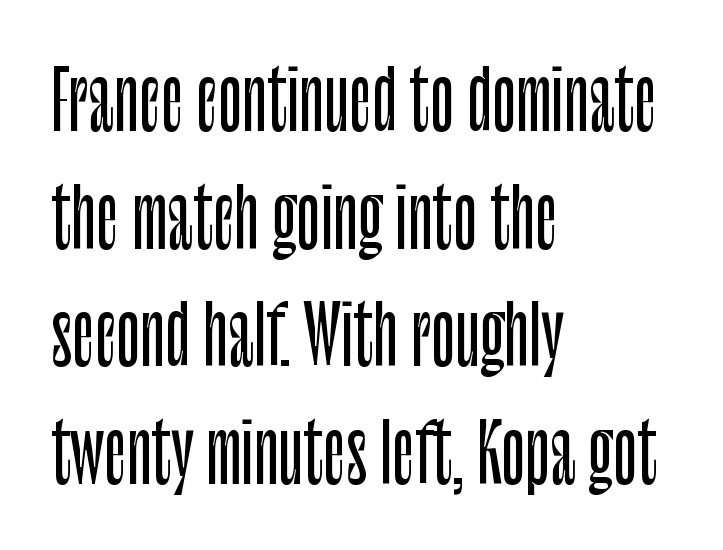
Q: Is the text italic (slanted)? A: No, it is upright.
Q: Is the typeface a serif or a sans-serif typeface? A: Sans-serif.
Q: Is the text underlined? A: No.
Q: How is the paragraph aligned? A: Left-aligned.
Q: Is the spacing between letters normal or unusually wide? A: Normal.
Q: Is the spacing between lines tight, normal or loose? A: Normal.
Q: Width (condensed, normal, or wide)? A: Condensed.
Q: Stroke contrast? A: Low.
Q: x-height? A: Large.
Q: Monospaced? A: No.
